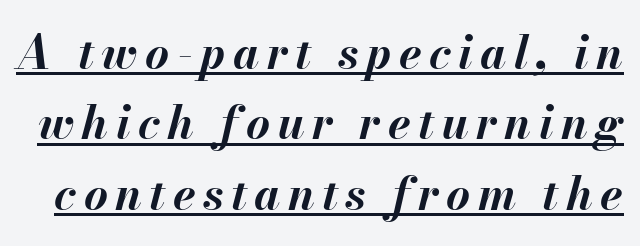
The image shows 46 px bold type, italic (leaning right); set normal line spacing (1.53x), underlined; medium stroke contrast and a small x-height.
